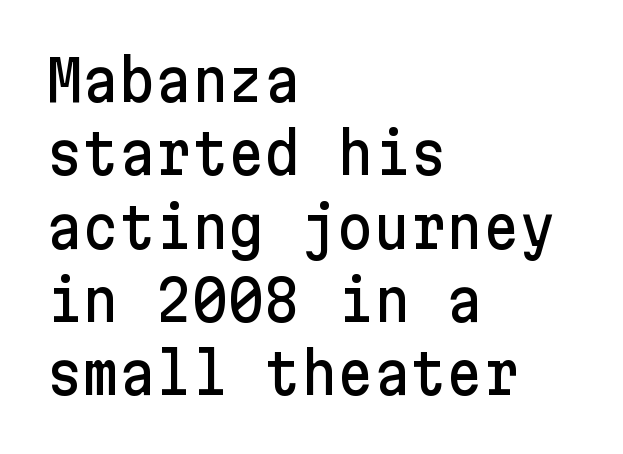
{"serif": "no", "italic": "no", "width": "normal", "stroke_contrast": "low", "x_height": "medium", "underline": "no", "align": "left", "line_spacing": "normal", "line_spacing_ratio": 1.31, "letter_spacing": "normal", "letter_spacing_em": 0.0, "glyph_px": 56}
